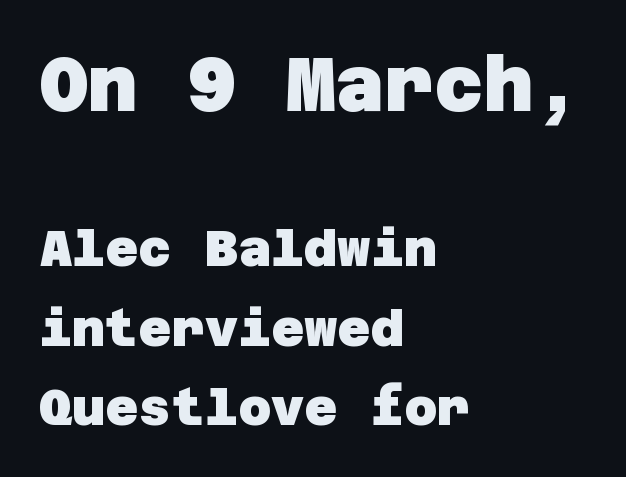
Q: Is the text bold? A: Yes.
Q: Is the typeface a serif or a sans-serif typeface? A: Sans-serif.
Q: Is the text underlined? A: No.
Q: How is the paragraph aligned? A: Left-aligned.
Q: Is the spacing between letters normal or unusually wide? A: Normal.
Q: Is the spacing between lines tight, normal or loose? A: Normal.
Q: Which block of text is set in a larger size, the first (top) or the second (bottom)? A: The first (top) one.
Q: Width (condensed, normal, or wide)? A: Normal.
Q: Stroke contrast? A: Low.
Q: x-height? A: Large.
